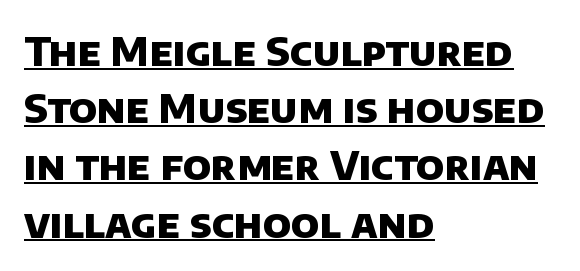
The face used here is a sans, in the tradition of grotesques and geometrics. The letters sit at their default tracking, neither squeezed nor spread. Each letter keeps its own natural width here, so spacing adapts to shape. This sample keeps an unexceptional amount of space between lines. Heavy, bold letterforms.
